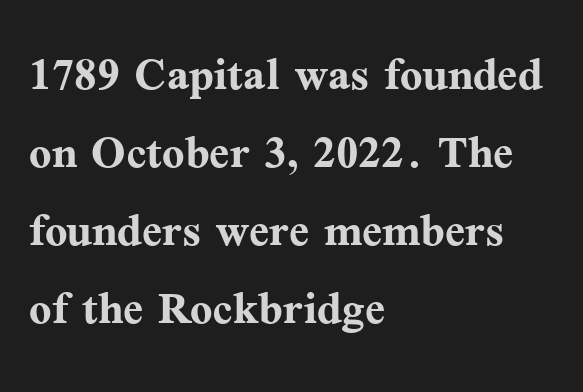
Q: Is the text bold? A: Yes.
Q: Is the text italic (slanted)? A: No, it is upright.
Q: Is the typeface a serif or a sans-serif typeface? A: Serif.
Q: Is the text underlined? A: No.
Q: How is the paragraph aligned? A: Left-aligned.
Q: Is the spacing between letters normal or unusually wide? A: Normal.
Q: Is the spacing between lines tight, normal or loose? A: Normal.
Q: Width (condensed, normal, or wide)? A: Normal.
Q: Stroke contrast? A: Medium.
Q: x-height? A: Medium.
Q: Monospaced? A: No.
